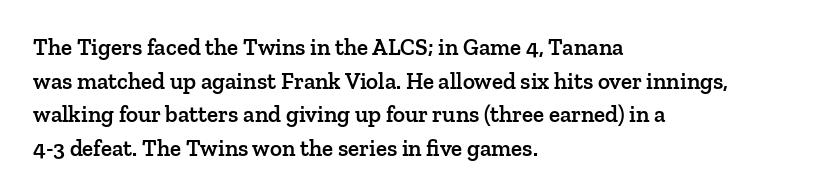
{"italic": "no", "bold": "semi", "underline": "no", "align": "left", "line_spacing": "normal", "line_spacing_ratio": 1.46, "letter_spacing": "normal", "letter_spacing_em": 0.0, "glyph_px": 23}
